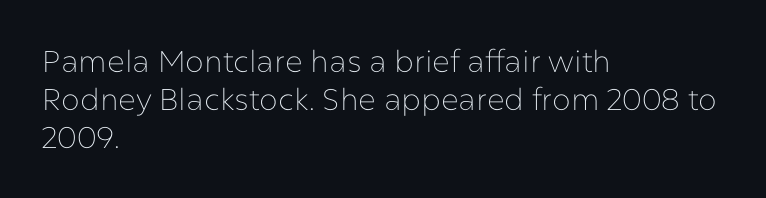
{"serif": "no", "italic": "no", "bold": "no", "weight": "thin", "width": "normal", "stroke_contrast": "low", "x_height": "medium", "monospaced": "no", "underline": "no", "align": "left", "line_spacing": "normal", "line_spacing_ratio": 1.26, "letter_spacing": "normal", "letter_spacing_em": 0.0, "glyph_px": 30}
